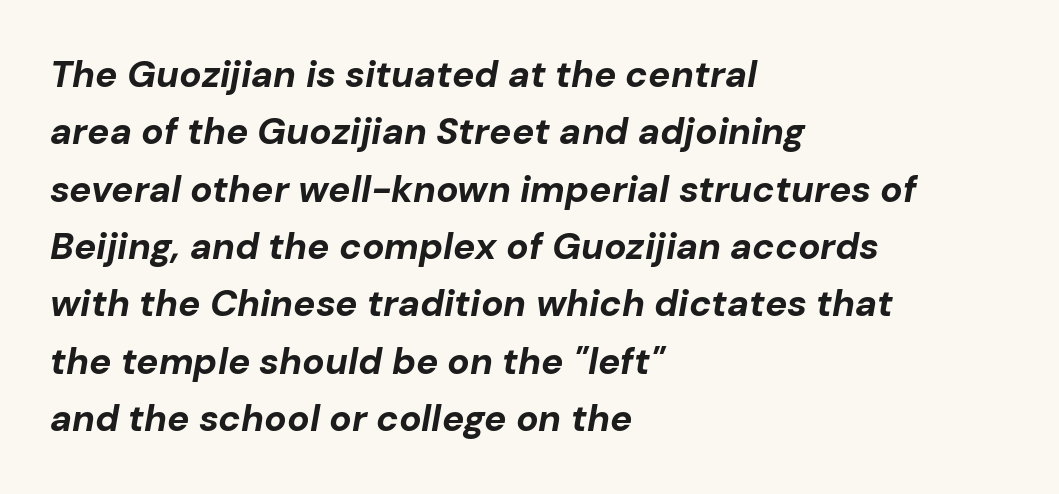
This rendering features lettering with no underline. Every row of glyphs begins at an identical x-position on the left. When letters slant like this, we call the style italic. Spacing between characters is what you'd get straight out of the box. Successive baselines arrive at the customary interval.
